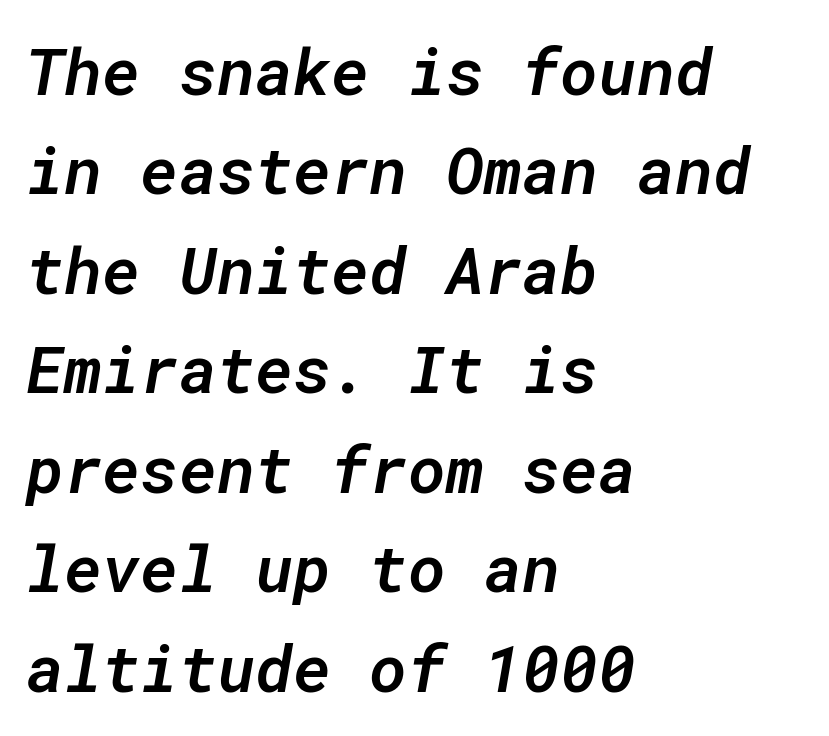
The image shows 65 px semibold type, italic (leaning right), monospaced; set left-aligned, normal line spacing (1.53x), normal letter spacing, not underlined; low stroke contrast and a medium x-height.
